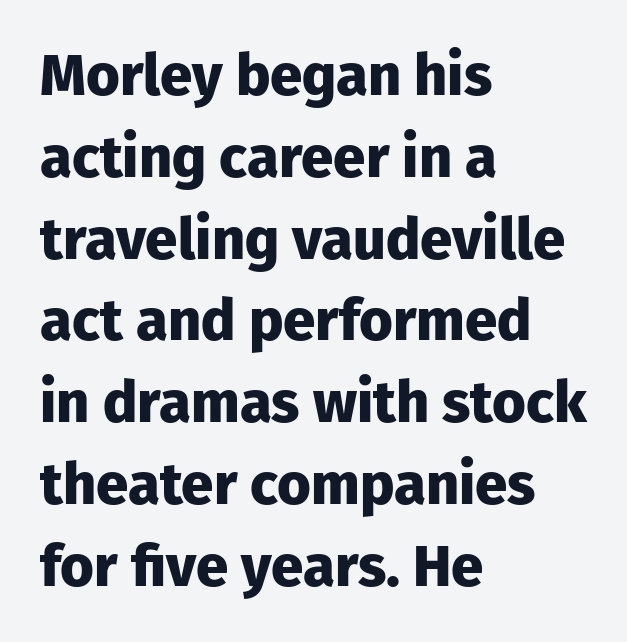
The image shows 58 px heavy sans-serif type, upright; set left-aligned, normal line spacing (1.41x), normal letter spacing, not underlined; low stroke contrast and a medium x-height.
